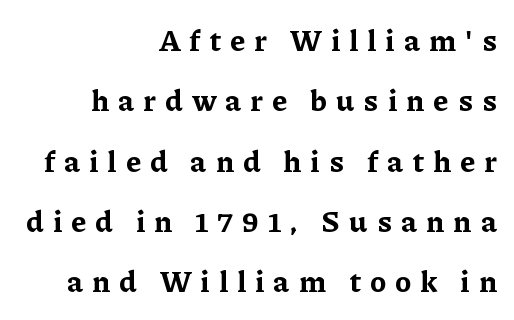
The image shows 30 px bold serif type, upright; set right-aligned, loose line spacing (2.01x), unusually wide letter spacing (+0.3 em), not underlined; low stroke contrast and a medium x-height.
